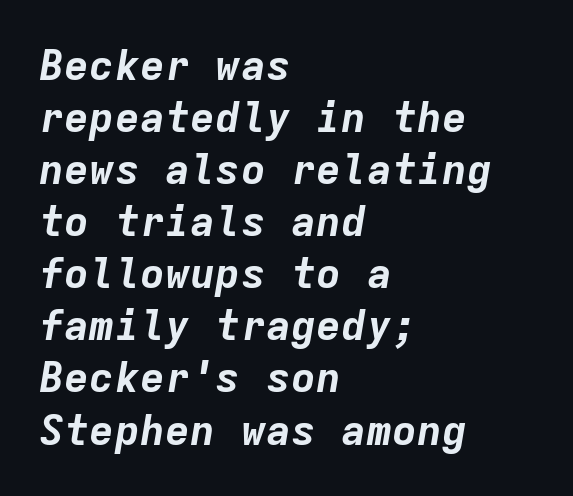
The image shows 42 px bold type, italic (leaning right), monospaced; set left-aligned, line spacing 1.24x, normal letter spacing, not underlined; low stroke contrast and a medium x-height.
